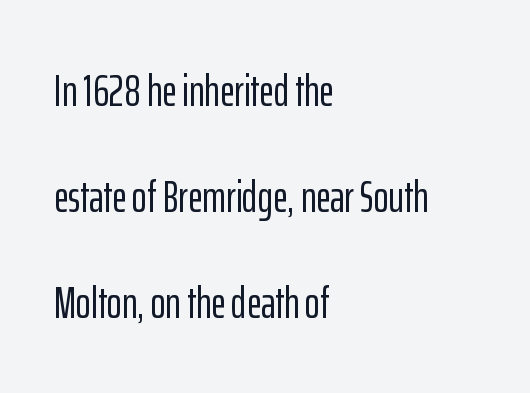
{"serif": "no", "italic": "no", "width": "condensed", "stroke_contrast": "low", "x_height": "medium", "monospaced": "no", "underline": "no", "align": "left", "line_spacing": "loose", "line_spacing_ratio": 2.36, "letter_spacing": "normal", "letter_spacing_em": 0.0, "glyph_px": 45}
